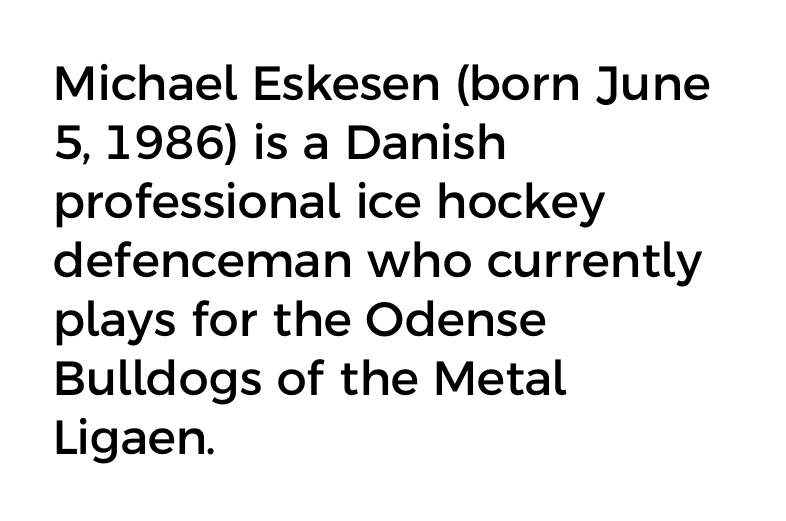
{"serif": "no", "italic": "no", "width": "normal", "stroke_contrast": "low", "x_height": "medium", "monospaced": "no", "underline": "no", "align": "left", "line_spacing_ratio": 1.23, "letter_spacing": "normal", "letter_spacing_em": 0.0, "glyph_px": 48}
